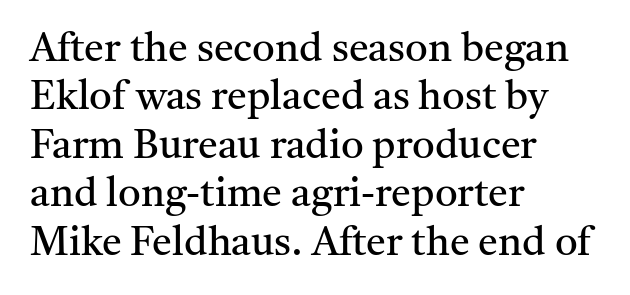
{"serif": "yes", "italic": "no", "bold": "no", "weight": "regular", "width": "normal", "stroke_contrast": "medium", "x_height": "medium", "monospaced": "no", "underline": "no", "align": "left", "line_spacing_ratio": 1.21, "letter_spacing": "normal", "letter_spacing_em": 0.0, "glyph_px": 40}
